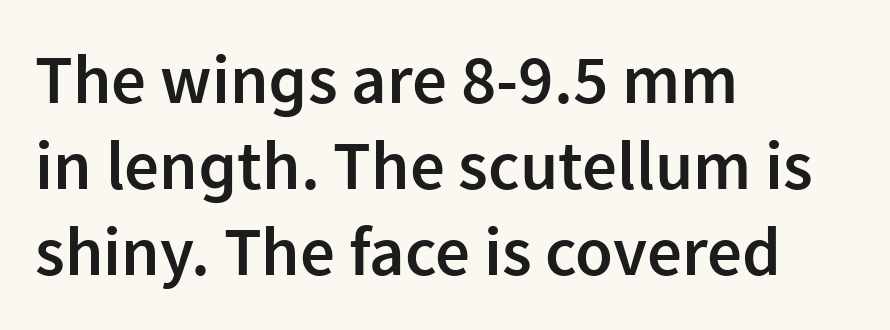
The image shows 69 px semibold sans-serif type, upright; set left-aligned, normal line spacing (1.25x), normal letter spacing, not underlined; low stroke contrast and a medium x-height.
